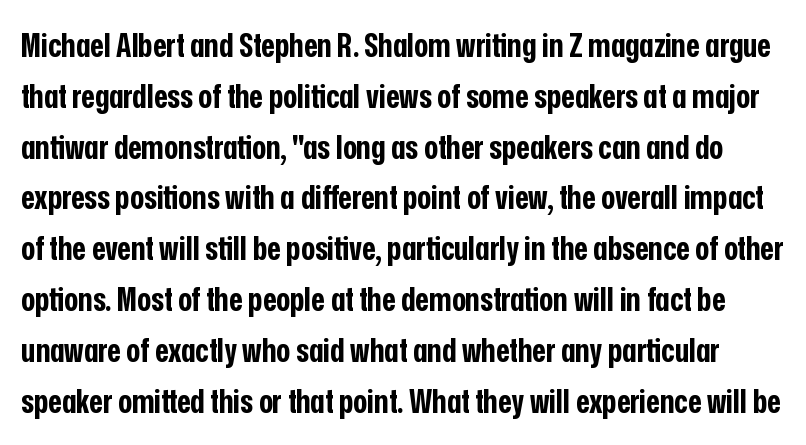
Q: Is the text bold? A: Yes.
Q: Is the text italic (slanted)? A: No, it is upright.
Q: Is the typeface a serif or a sans-serif typeface? A: Sans-serif.
Q: Is the text underlined? A: No.
Q: Is the spacing between letters normal or unusually wide? A: Normal.
Q: Is the spacing between lines tight, normal or loose? A: Normal.
Q: Width (condensed, normal, or wide)? A: Condensed.
Q: Stroke contrast? A: Low.
Q: x-height? A: Medium.
Q: Monospaced? A: No.
